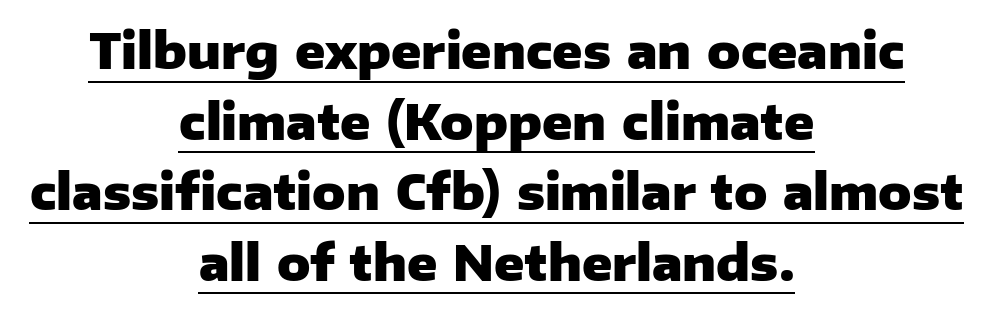
Is the type bold? Yes — the strokes are clearly thick and heavy. Baseline-to-baseline distance is the conventional proportion of letter height. Varying glyph widths throughout — classic text-font behaviour. The tracking reads as untouched default to a designer's eye.
